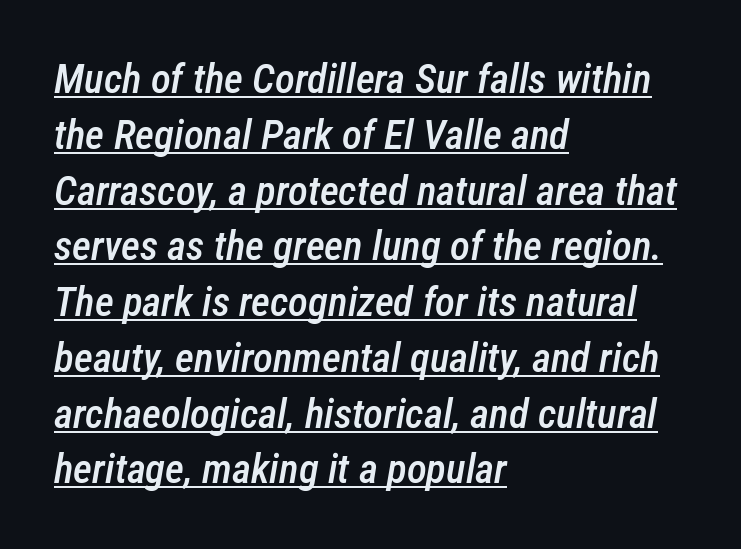
Style check: oblique. The lines in this sample share a left origin and differ only in where they stop. This is moderately heavy type, rendered in semibold. Inter-character spacing is left at the font's built-in metrics. Beneath each row of characters lies a ruled line. The rendering uses natural spacing where letterforms have individual widths.
